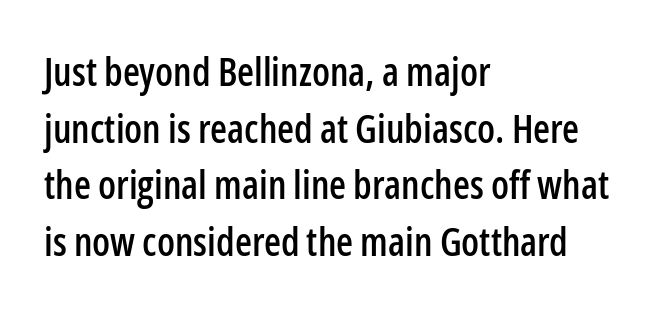
The type sits square on the baseline with zero lean. Just letters on the line, the space beneath them empty. Regular leading. Character widths vary here, with narrow letters taking less room than wide ones. These lines keep a tight, regular rhythm from letter to letter. Short and long lines alike share a common starting point at left.
